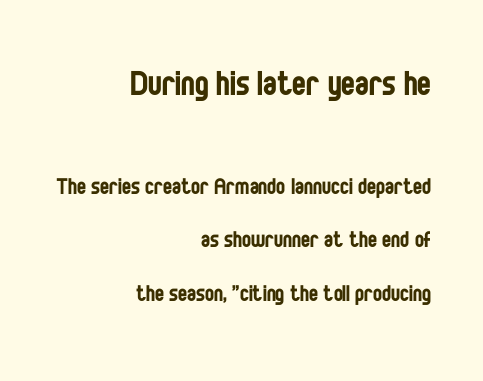
The image shows 41 px regular-weight, condensed sans-serif type, upright; set right-aligned, loose line spacing (1.98x), normal letter spacing, not underlined; the first (top) block is 1.52x larger; low stroke contrast and a large x-height.
